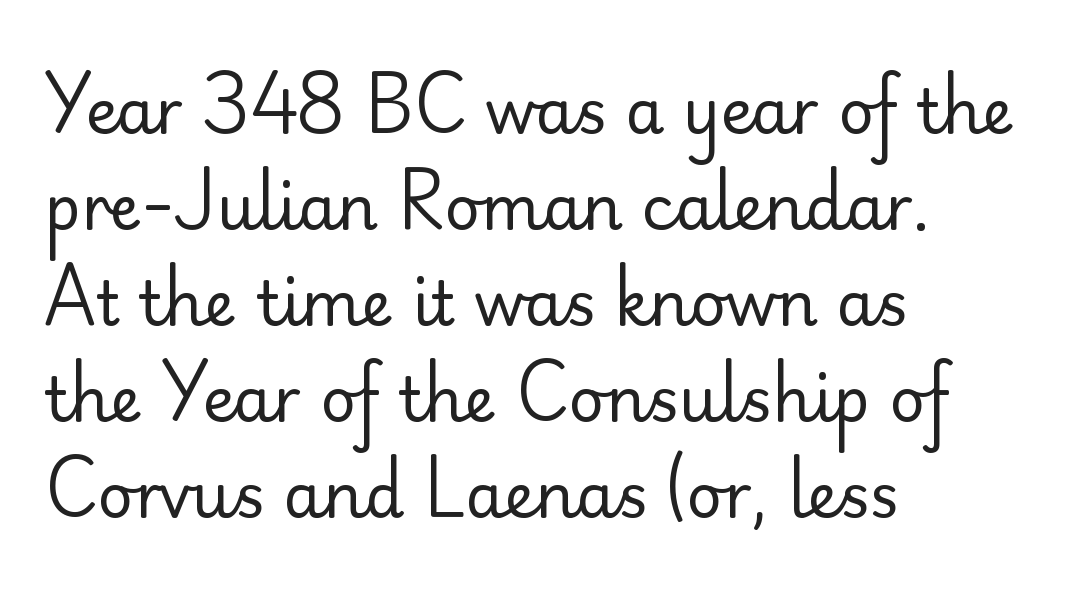
The image shows 62 px regular-weight sans-serif type, upright; set left-aligned, normal line spacing (1.55x), normal letter spacing, not underlined; low stroke contrast and a small x-height.
